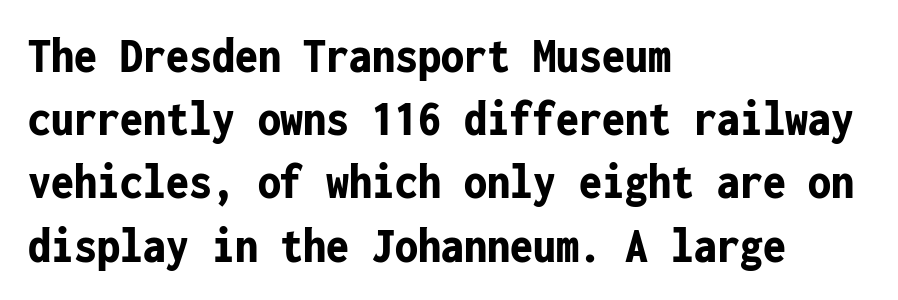
Left-aligned paragraph, ragged on the right. Each glyph is drawn with heavy, bold strokes. Tall strokes in this sample are plumb rather than angled. Monospaced: the letters line up in strict vertical columns. Short note: letters normally spaced.
